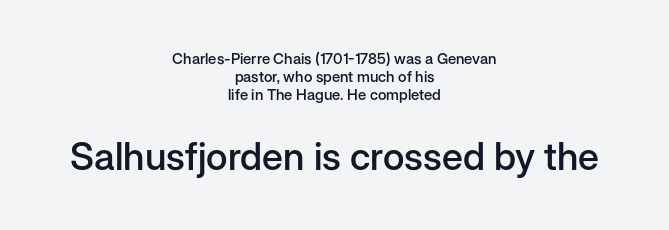
A typesetter would call this proportional, since set widths differ per character. The composition opens small and finishes big. Posture: upright roman. Descenders hang freely into open space.
